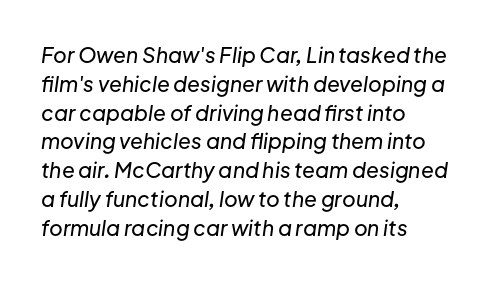
The face used here has a pronounced slope to its letters. The specimen omits any rule beneath the text block's lines. Tracking here is standard; glyphs follow each other at the usual distance. Successive baselines arrive at the customary interval.
